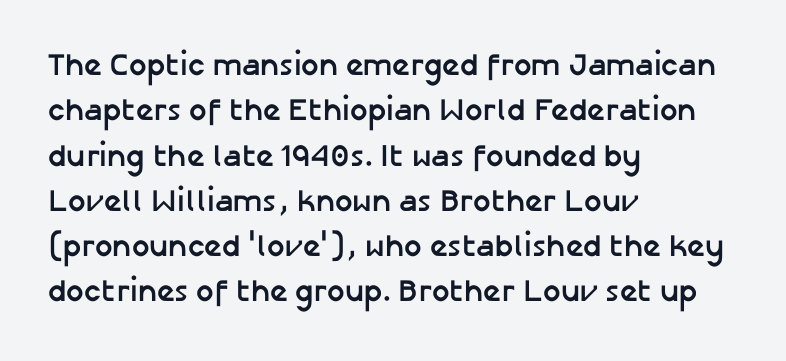
{"serif": "no", "italic": "no", "bold": "yes", "weight": "semibold", "width": "normal", "stroke_contrast": "low", "x_height": "medium", "monospaced": "no", "underline": "no", "align": "left", "line_spacing": "normal", "line_spacing_ratio": 1.46, "letter_spacing": "normal", "letter_spacing_em": 0.0, "glyph_px": 31}
